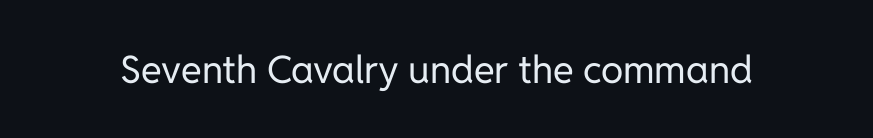
The image shows 38 px regular-weight sans-serif type, upright; set normal letter spacing, not underlined; low stroke contrast and a medium x-height.
